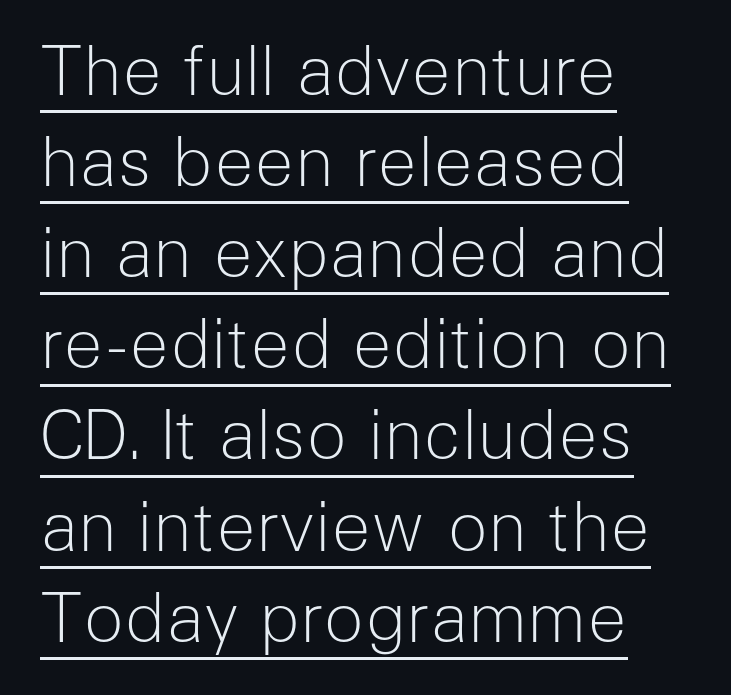
The font sits on the lighter half of the weight spectrum, regular included. Students, observe: this is what conventionally led text looks like. Compared with a centered layout, this one pins lines to the left instead. Letter spacing: default. You could not count columns in this text — the font is proportionally spaced.
